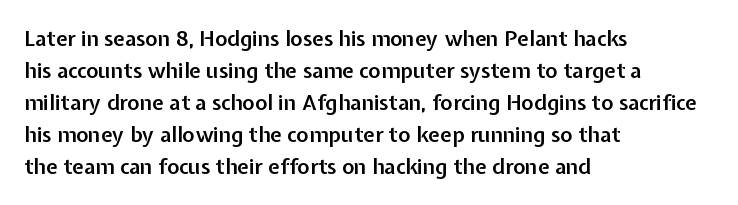
{"italic": "no", "bold": "semi", "underline": "no", "align": "left", "line_spacing": "normal", "line_spacing_ratio": 1.52, "letter_spacing": "normal", "letter_spacing_em": 0.0, "glyph_px": 21}
